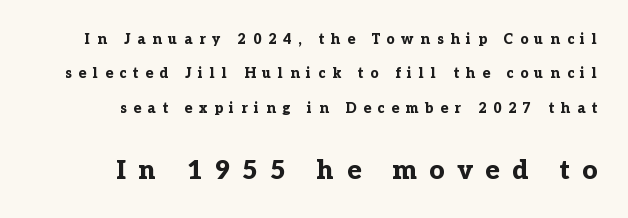
Compared with typical paragraphs, the rows here are farther apart. Students, note that the glyphs here are deliberately spaced far apart. The lettering holds an erect, upright posture throughout. Underlining? Definitely not there. A full-strength bold gives these letters their thick strokes. In CSS terms this would be text-align: right.
